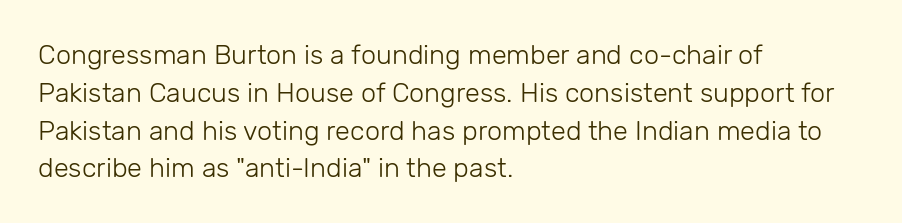
Q: Is the text bold? A: No.
Q: Is the text italic (slanted)? A: No, it is upright.
Q: Is the text underlined? A: No.
Q: How is the paragraph aligned? A: Left-aligned.
Q: Is the spacing between letters normal or unusually wide? A: Normal.
Q: Is the spacing between lines tight, normal or loose? A: Normal.
